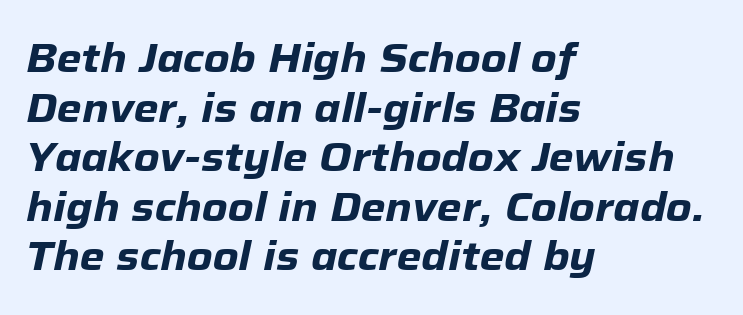
The image shows 40 px heavy type, italic (leaning right); set left-aligned, line spacing 1.24x, normal letter spacing, not underlined; low stroke contrast and a medium x-height.
